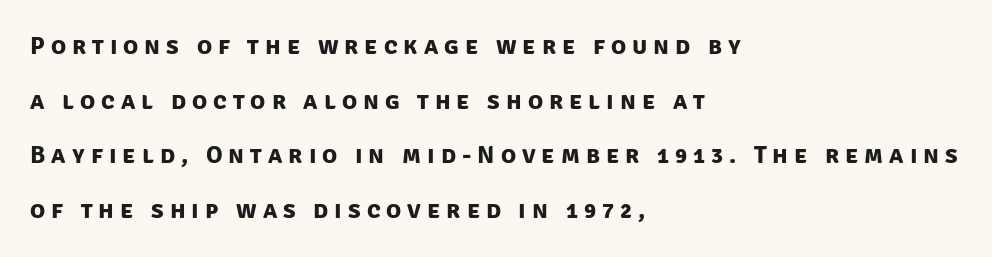
The zone under the glyphs is completely vacant. Notice how thick the strokes are: this is what a full bold looks like. Which margin do the lines hug? The left one — the right edge is uneven. Inter-character spacing is expanded well beyond the font's built-in metrics. These lines stand farther apart than default settings would place them.
